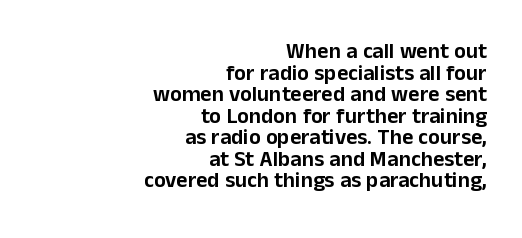
One glance says dense: line gaps are narrower than usual. The typography opts for an upright posture over an oblique one. Tracking value appears to be zero — textbook default spacing. A bare baseline throughout the passage. Leftover space on each line is placed entirely before the opening word.
